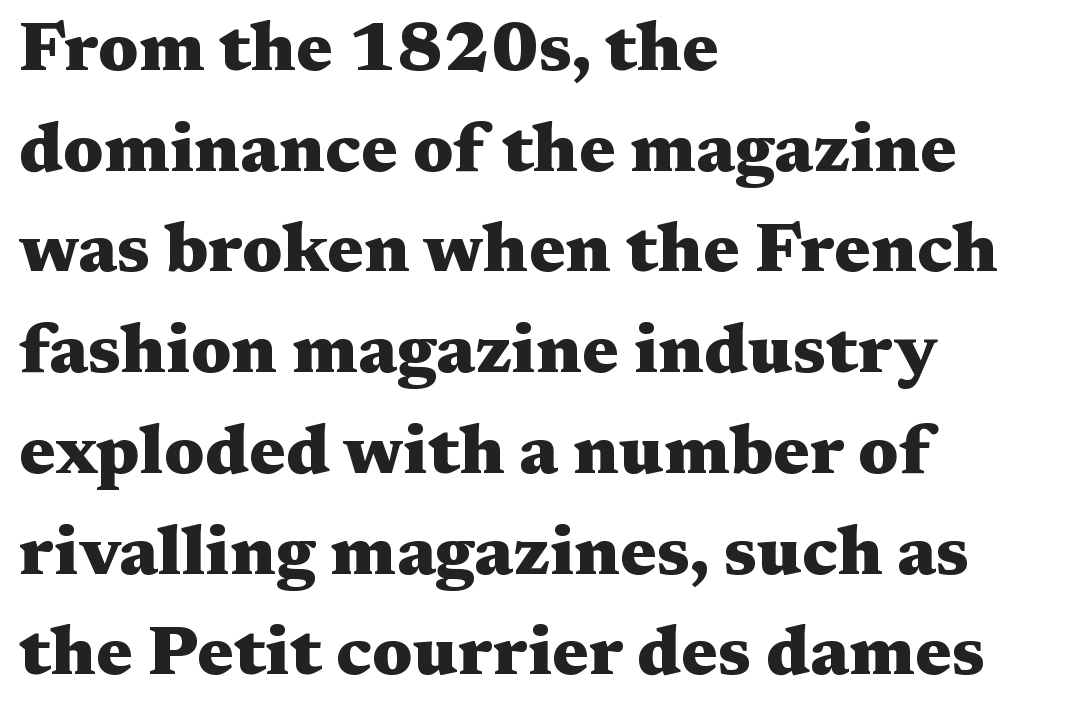
{"serif": "yes", "italic": "no", "bold": "yes", "weight": "heavy", "width": "wide", "stroke_contrast": "medium", "x_height": "medium", "monospaced": "no", "underline": "no", "align": "left", "line_spacing": "normal", "line_spacing_ratio": 1.46, "letter_spacing": "normal", "letter_spacing_em": 0.0, "glyph_px": 69}
